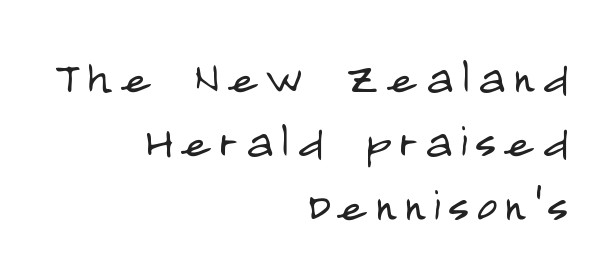
Q: Is the text bold? A: No.
Q: Is the text italic (slanted)? A: No, it is upright.
Q: Is the typeface a serif or a sans-serif typeface? A: Sans-serif.
Q: Is the text underlined? A: No.
Q: How is the paragraph aligned? A: Right-aligned.
Q: Is the spacing between lines tight, normal or loose? A: Tight.
Q: Width (condensed, normal, or wide)? A: Condensed.
Q: Stroke contrast? A: Low.
Q: x-height? A: Large.
Q: Monospaced? A: No.
